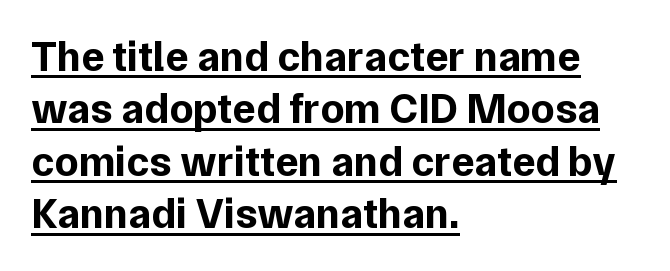
The image shows 43 px bold sans-serif type, upright; set left-aligned, line spacing 1.22x, normal letter spacing, underlined; low stroke contrast and a medium x-height.
